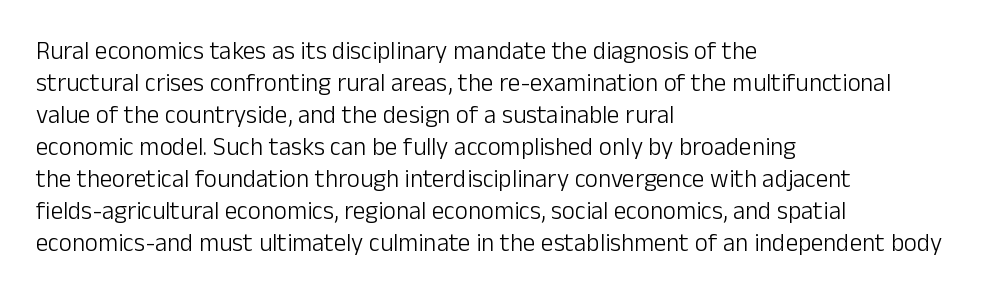
Glance below the letters and you will spot only blank space. The weight tops out at a normal text grade. Teacher's note: observe the even left margin — that is flush-left alignment. Interline gaps are of average width in this sample. In terms of posture, this sample is upright.
